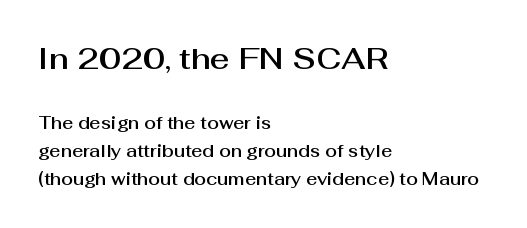
{"serif": "no", "italic": "no", "width": "normal", "stroke_contrast": "medium", "x_height": "medium", "monospaced": "no", "underline": "no", "align": "left", "line_spacing": "normal", "line_spacing_ratio": 1.64, "letter_spacing": "normal", "letter_spacing_em": 0.0, "larger_block": "first", "size_ratio": 1.76, "glyph_px": 30}
